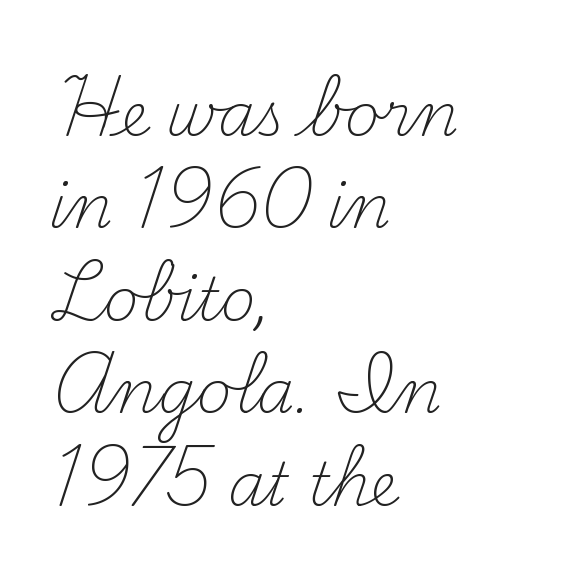
Q: Is the text bold? A: No.
Q: Is the text italic (slanted)? A: Yes.
Q: Is the text underlined? A: No.
Q: How is the paragraph aligned? A: Left-aligned.
Q: Is the spacing between letters normal or unusually wide? A: Normal.
Q: Is the spacing between lines tight, normal or loose? A: Normal.
Q: Width (condensed, normal, or wide)? A: Normal.
Q: Stroke contrast? A: Medium.
Q: x-height? A: Small.
Q: Monospaced? A: No.
